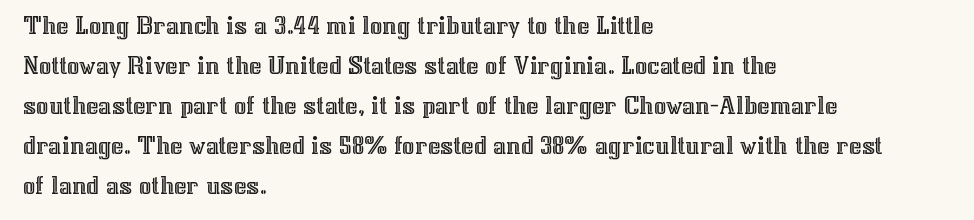
{"italic": "no", "underline": "no", "align": "left", "line_spacing": "normal", "line_spacing_ratio": 1.48, "letter_spacing": "normal", "letter_spacing_em": 0.0, "glyph_px": 27}
